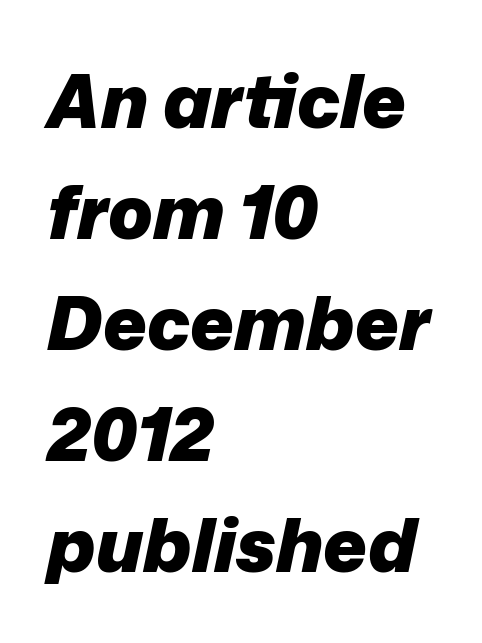
The image shows 74 px heavy type, italic (leaning right); set left-aligned, normal line spacing (1.5x), normal letter spacing, not underlined; low stroke contrast and a medium x-height.
